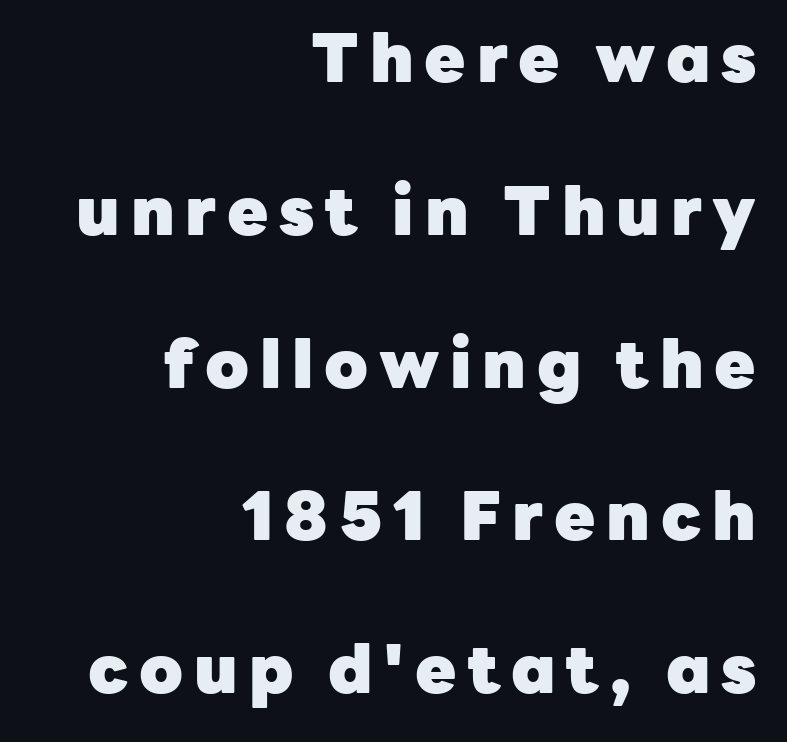
Q: Is the text bold? A: Yes.
Q: Is the text italic (slanted)? A: No, it is upright.
Q: Is the typeface a serif or a sans-serif typeface? A: Sans-serif.
Q: Is the text underlined? A: No.
Q: How is the paragraph aligned? A: Right-aligned.
Q: Is the spacing between lines tight, normal or loose? A: Loose.
Q: Width (condensed, normal, or wide)? A: Normal.
Q: Stroke contrast? A: Low.
Q: x-height? A: Medium.
Q: Monospaced? A: No.
